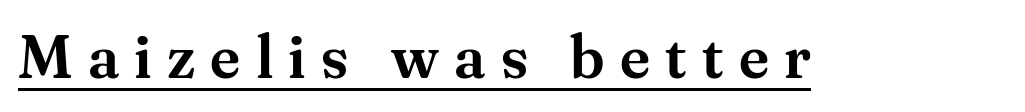
Q: Is the text italic (slanted)? A: No, it is upright.
Q: Is the typeface a serif or a sans-serif typeface? A: Serif.
Q: Is the text underlined? A: Yes.
Q: Is the spacing between letters normal or unusually wide? A: Unusually wide.
Q: Width (condensed, normal, or wide)? A: Normal.
Q: Stroke contrast? A: Medium.
Q: x-height? A: Small.
Q: Monospaced? A: No.
